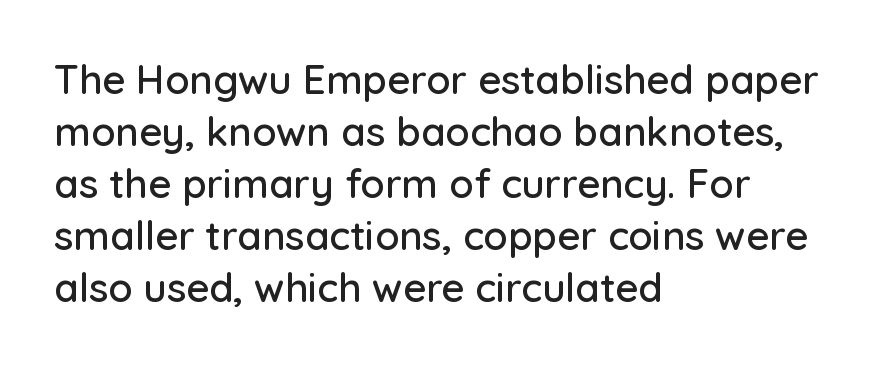
The passage shown is not underscored anywhere. Standard letterfit; no display-style spreading of the glyphs. Nope, no serifs anywhere on these letters. This block has exactly the height ordinary leading produces.
